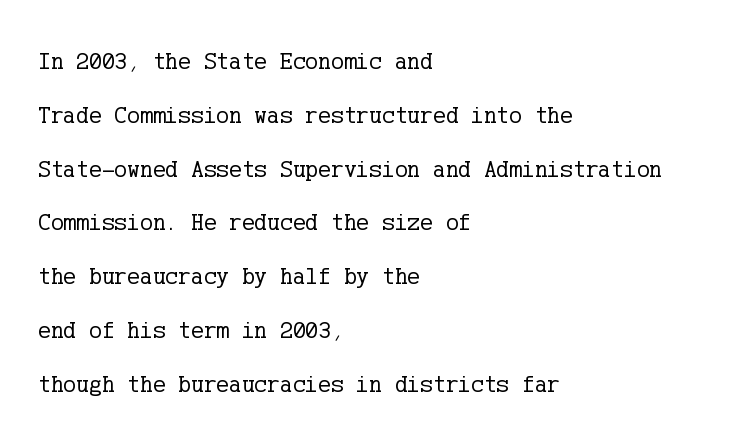
The image shows 24 px text type, upright; set left-aligned, loose line spacing (2.24x), normal letter spacing, not underlined.
